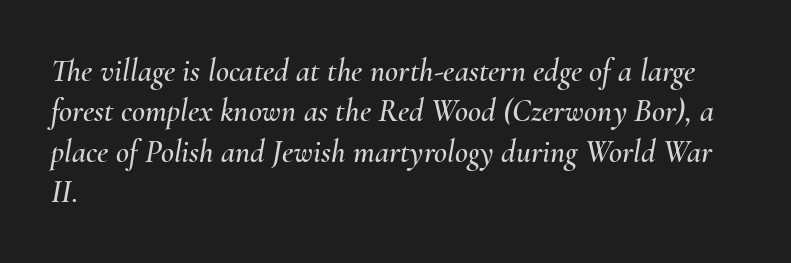
Q: Is the text italic (slanted)? A: Yes, it leans right by about 10 degrees.
Q: Is the text underlined? A: No.
Q: How is the paragraph aligned? A: Left-aligned.
Q: Is the spacing between letters normal or unusually wide? A: Normal.
Q: Is the spacing between lines tight, normal or loose? A: Normal.
Q: Width (condensed, normal, or wide)? A: Normal.
Q: Stroke contrast? A: Medium.
Q: x-height? A: Small.
Q: Monospaced? A: No.
